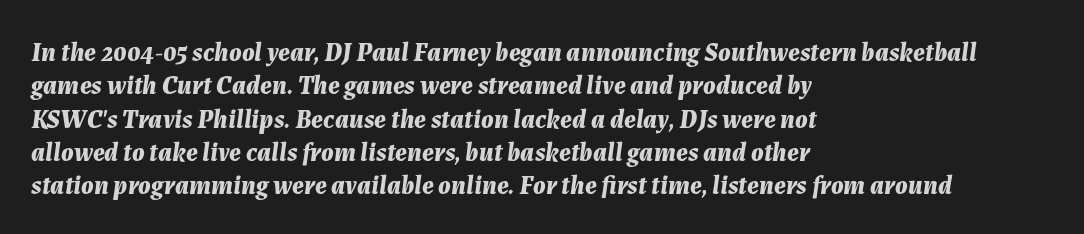
The image shows 26 px bold type, italic (leaning right); set left-aligned, normal line spacing (1.28x), normal letter spacing, not underlined.
